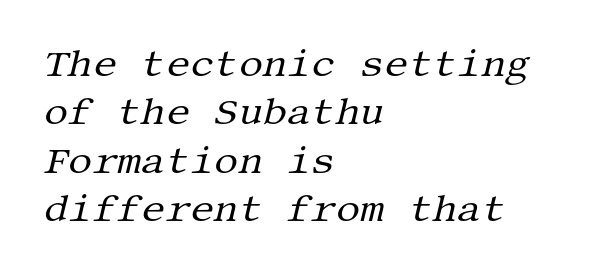
{"serif": "yes", "italic": "yes", "lean": "right", "slant_degrees": 13, "bold": "no", "weight": "regular", "width": "normal", "stroke_contrast": "medium", "x_height": "large", "underline": "no", "align": "left", "line_spacing": "normal", "line_spacing_ratio": 1.27, "letter_spacing": "normal", "letter_spacing_em": 0.0, "glyph_px": 38}
